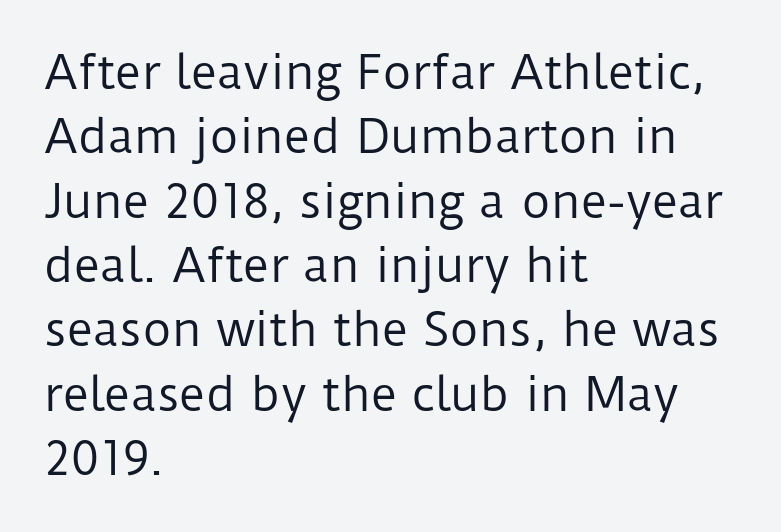
{"serif": "no", "italic": "no", "bold": "no", "weight": "regular", "width": "normal", "stroke_contrast": "low", "x_height": "medium", "monospaced": "no", "underline": "no", "align": "left", "line_spacing": "normal", "line_spacing_ratio": 1.43, "letter_spacing": "normal", "letter_spacing_em": 0.0, "glyph_px": 45}
